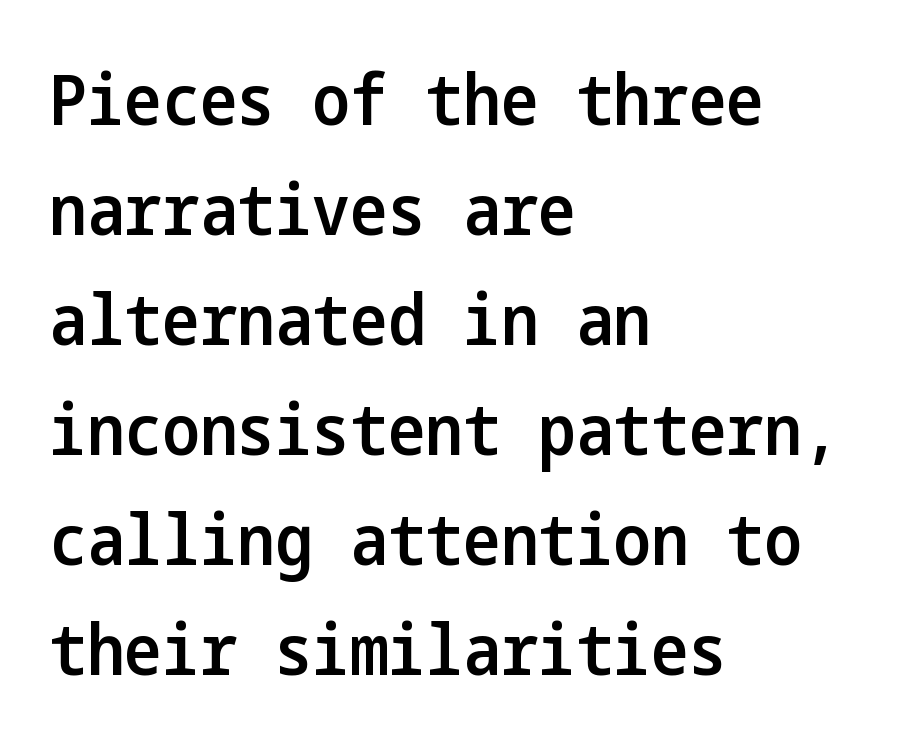
Q: Is the text bold? A: Semi-bold.
Q: Is the text italic (slanted)? A: No, it is upright.
Q: Is the typeface a serif or a sans-serif typeface? A: Sans-serif.
Q: Is the text underlined? A: No.
Q: How is the paragraph aligned? A: Left-aligned.
Q: Is the spacing between letters normal or unusually wide? A: Normal.
Q: Is the spacing between lines tight, normal or loose? A: Normal.
Q: Width (condensed, normal, or wide)? A: Condensed.
Q: Stroke contrast? A: Low.
Q: x-height? A: Medium.
